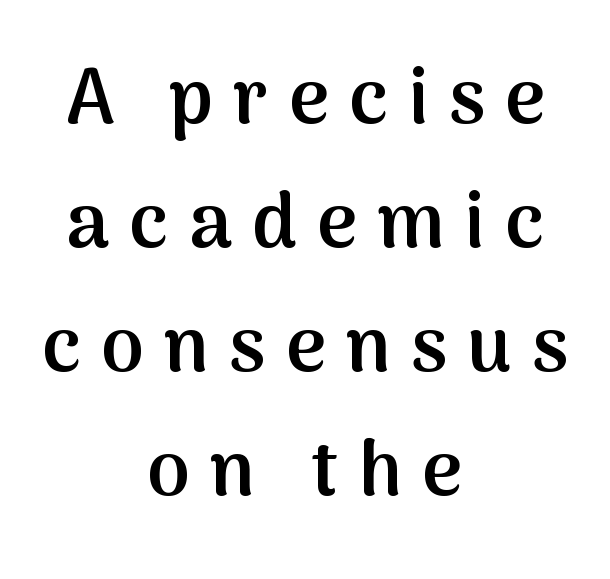
{"serif": "no", "italic": "no", "bold": "semi", "weight": "semibold", "width": "normal", "stroke_contrast": "medium", "x_height": "medium", "monospaced": "no", "underline": "no", "align": "center", "line_spacing": "normal", "line_spacing_ratio": 1.61, "letter_spacing": "wide", "letter_spacing_em": 0.26, "glyph_px": 77}
